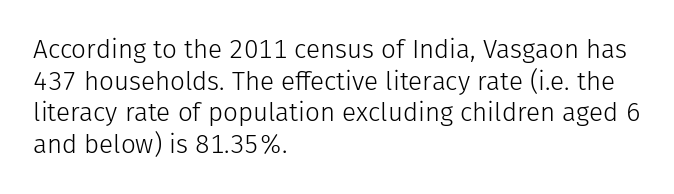
Q: Is the text bold? A: No.
Q: Is the text italic (slanted)? A: No, it is upright.
Q: Is the text underlined? A: No.
Q: How is the paragraph aligned? A: Left-aligned.
Q: Is the spacing between letters normal or unusually wide? A: Normal.
